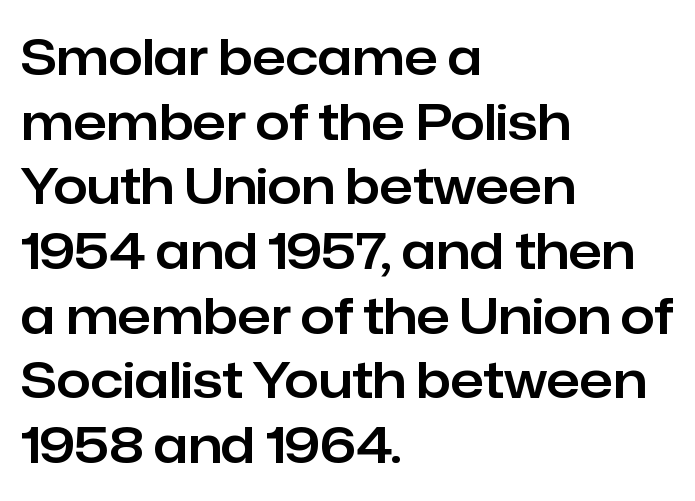
Q: Is the text italic (slanted)? A: No, it is upright.
Q: Is the typeface a serif or a sans-serif typeface? A: Sans-serif.
Q: Is the text underlined? A: No.
Q: How is the paragraph aligned? A: Left-aligned.
Q: Is the spacing between letters normal or unusually wide? A: Normal.
Q: Is the spacing between lines tight, normal or loose? A: Normal.
Q: Width (condensed, normal, or wide)? A: Normal.
Q: Stroke contrast? A: Low.
Q: x-height? A: Medium.
Q: Monospaced? A: No.
